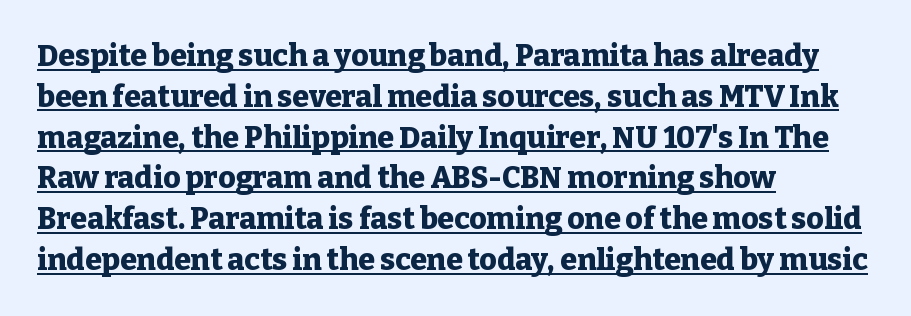
Q: Is the text bold? A: Yes.
Q: Is the text italic (slanted)? A: No, it is upright.
Q: Is the typeface a serif or a sans-serif typeface? A: Serif.
Q: Is the text underlined? A: Yes.
Q: How is the paragraph aligned? A: Left-aligned.
Q: Is the spacing between letters normal or unusually wide? A: Normal.
Q: Is the spacing between lines tight, normal or loose? A: Normal.
Q: Width (condensed, normal, or wide)? A: Normal.
Q: Stroke contrast? A: Low.
Q: x-height? A: Medium.
Q: Monospaced? A: No.
